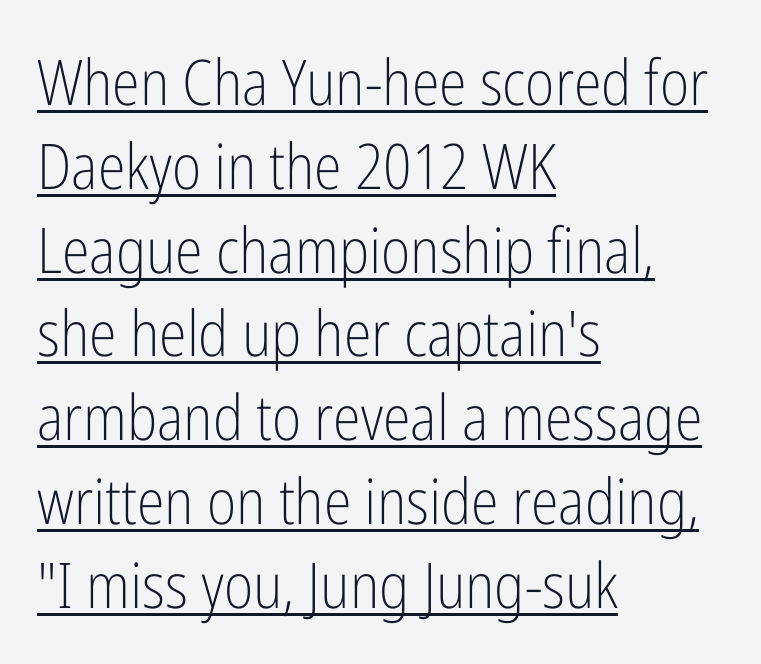
Q: Is the text bold? A: No.
Q: Is the text italic (slanted)? A: No, it is upright.
Q: Is the typeface a serif or a sans-serif typeface? A: Sans-serif.
Q: Is the text underlined? A: Yes.
Q: How is the paragraph aligned? A: Left-aligned.
Q: Is the spacing between letters normal or unusually wide? A: Normal.
Q: Is the spacing between lines tight, normal or loose? A: Normal.
Q: Width (condensed, normal, or wide)? A: Condensed.
Q: Stroke contrast? A: Low.
Q: x-height? A: Medium.
Q: Monospaced? A: No.
